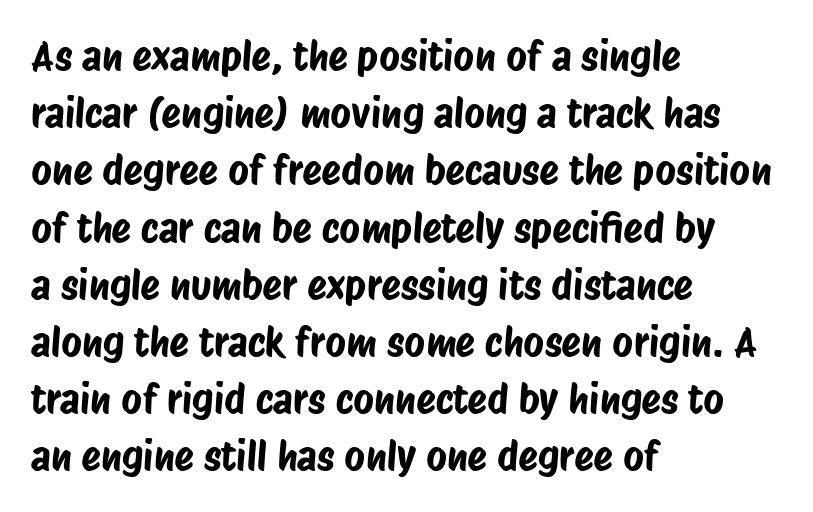
The line texture is even and compact thanks to regular tracking. Do the characters align in a grid? No, the font is proportional. Descenders hang freely into open space. All the whitespace from short lines collects on the right. This block has exactly the height ordinary leading produces. The glyphs in this specimen are sans serif.
